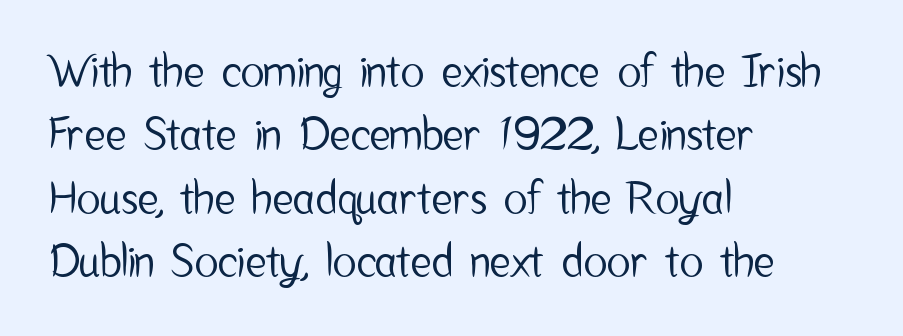
The image shows 44 px condensed sans-serif type, upright; set left-aligned, normal line spacing (1.44x), normal letter spacing, not underlined; low stroke contrast and a medium x-height.
